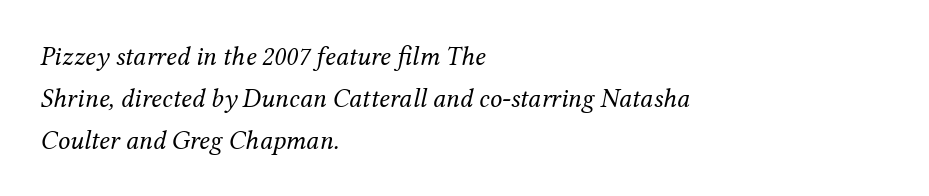
{"italic": "yes", "lean": "right", "slant_degrees": 12, "bold": "no", "underline": "no", "align": "left", "line_spacing": "normal", "line_spacing_ratio": 1.55, "letter_spacing": "normal", "letter_spacing_em": 0.0, "glyph_px": 27}
